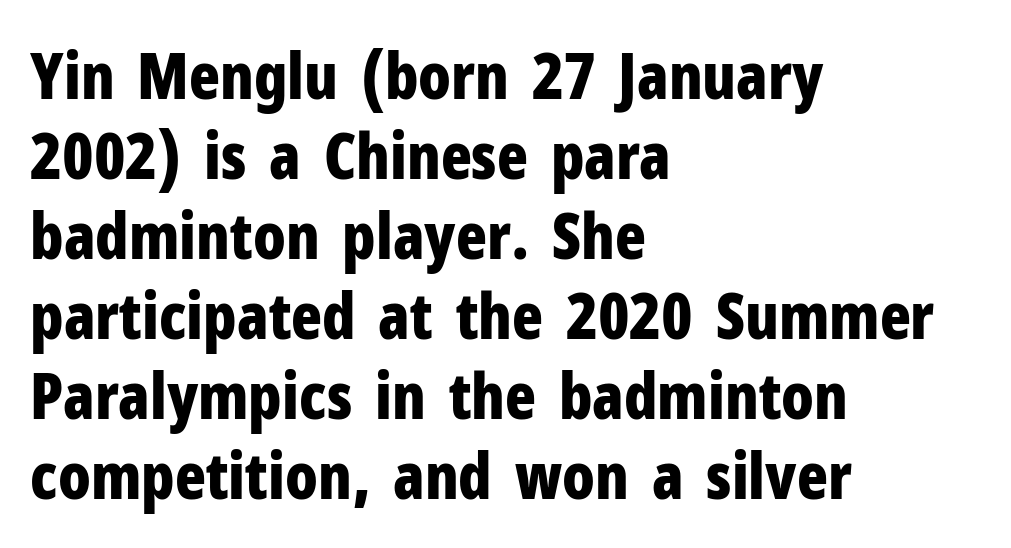
The image shows 64 px bold, condensed sans-serif type, upright; set left-aligned, normal line spacing (1.25x), normal letter spacing, not underlined; low stroke contrast and a medium x-height.
